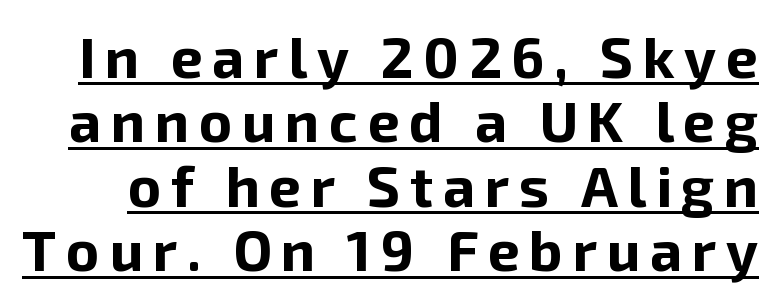
Caption: bold face, heavy strokes. Nothing sits at the stroke ends, so this counts as sans-serif. The lettering holds an erect, upright posture throughout. Reading down the column, the eye jumps only a short way to each next line.
